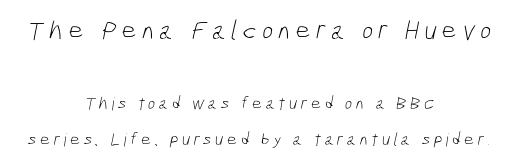
{"bold": "no", "underline": "no", "align": "center", "line_spacing": "loose", "line_spacing_ratio": 2.04, "larger_block": "first", "size_ratio": 1.5, "glyph_px": 27}
